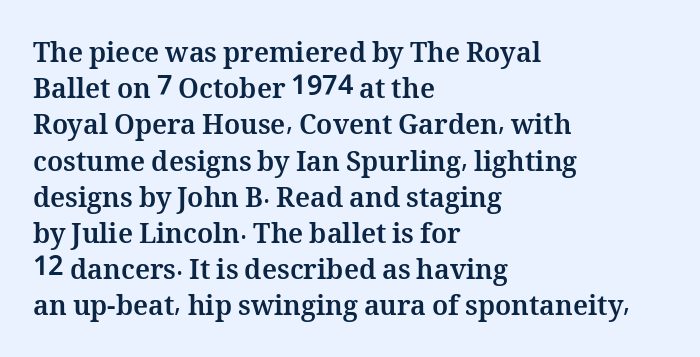
Does the weight exceed regular? Yes, all the way to bold. Inter-character spacing is left at the font's built-in metrics. If you drew a ruler down the left edge, every line would touch it. Only glyphs here, with clear space below each row. This sample keeps an unexceptional amount of space between lines.
